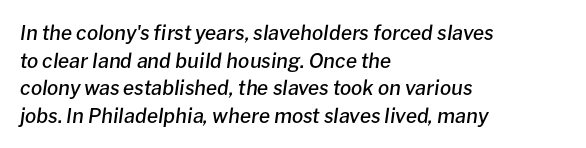
Each word holds together tightly as a unit, with standard inter-letter gaps. Alignment: flush left. The block of text has a typical density, with ordinary space between rows. The axis of the letterforms is tilted away from vertical.
